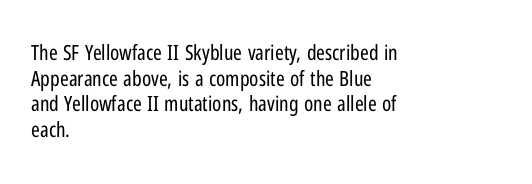
The image shows 21 px text type, upright; set left-aligned, line spacing 1.22x, normal letter spacing, not underlined.
